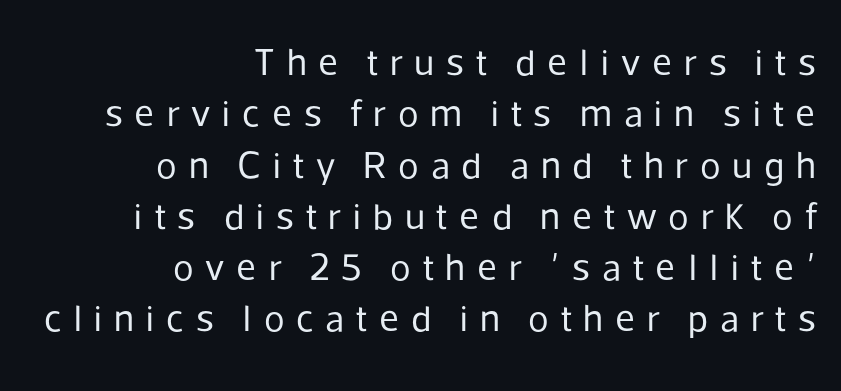
The image shows 38 px regular-weight sans-serif type, upright; set right-aligned, normal line spacing (1.35x), unusually wide letter spacing (+0.31 em), not underlined; low stroke contrast and a medium x-height.
